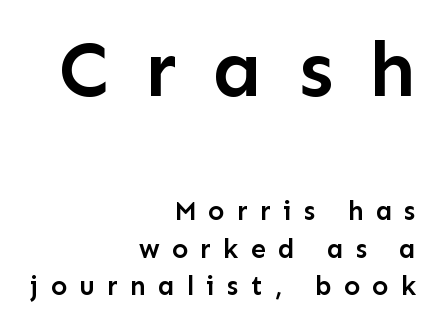
{"serif": "no", "italic": "no", "bold": "semi", "weight": "semibold", "width": "normal", "stroke_contrast": "low", "x_height": "medium", "monospaced": "no", "underline": "no", "align": "right", "line_spacing": "normal", "line_spacing_ratio": 1.38, "letter_spacing": "wide", "letter_spacing_em": 0.45, "larger_block": "first", "size_ratio": 2.96, "glyph_px": 80}
